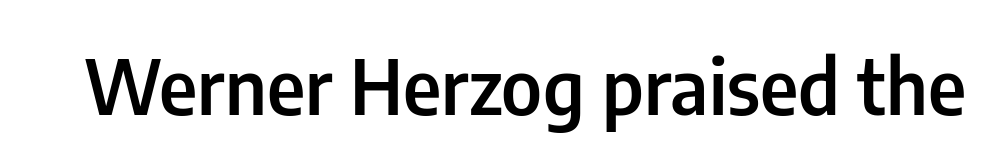
{"serif": "no", "italic": "no", "bold": "semi", "weight": "semibold", "width": "condensed", "stroke_contrast": "low", "x_height": "medium", "monospaced": "no", "underline": "no", "letter_spacing": "normal", "letter_spacing_em": 0.0, "glyph_px": 76}
